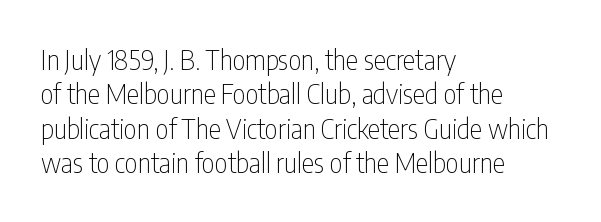
{"serif": "no", "italic": "no", "bold": "no", "weight": "thin", "width": "condensed", "stroke_contrast": "low", "x_height": "medium", "monospaced": "no", "underline": "no", "align": "left", "line_spacing_ratio": 1.23, "letter_spacing": "normal", "letter_spacing_em": 0.0, "glyph_px": 28}
